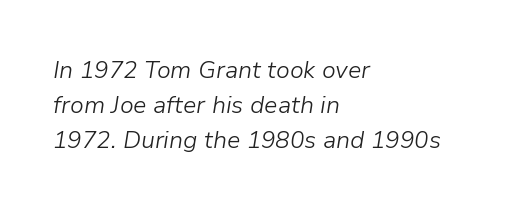
Q: Is the text bold? A: No.
Q: Is the text italic (slanted)? A: Yes, it leans right by about 9 degrees.
Q: Is the text underlined? A: No.
Q: How is the paragraph aligned? A: Left-aligned.
Q: Is the spacing between letters normal or unusually wide? A: Normal.
Q: Is the spacing between lines tight, normal or loose? A: Normal.
